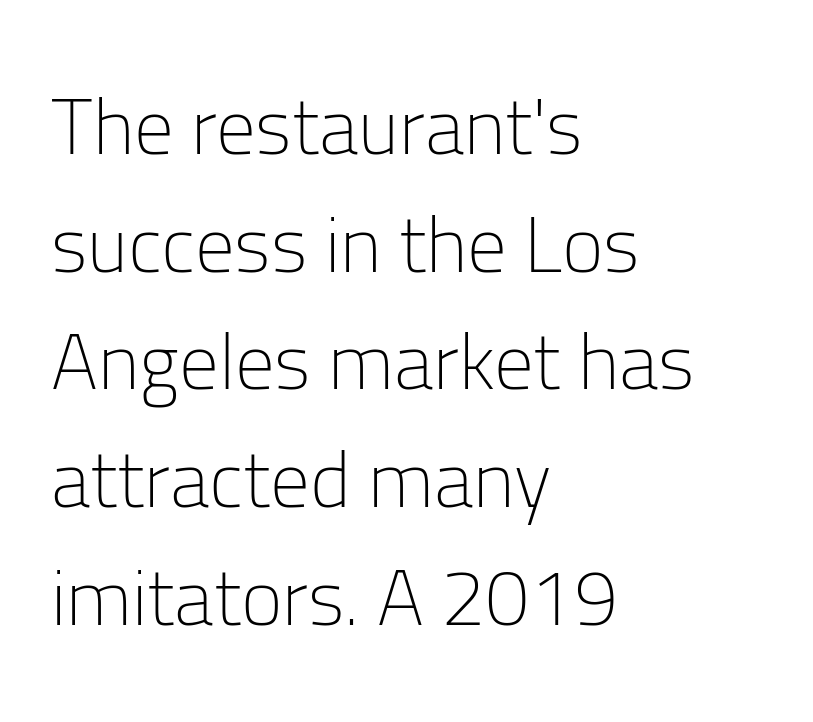
{"serif": "no", "italic": "no", "bold": "no", "weight": "light", "width": "normal", "stroke_contrast": "low", "x_height": "medium", "monospaced": "no", "underline": "no", "align": "left", "line_spacing": "normal", "line_spacing_ratio": 1.49, "letter_spacing": "normal", "letter_spacing_em": 0.0, "glyph_px": 79}
